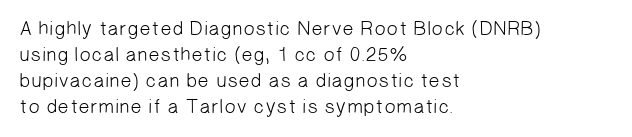
{"bold": "no", "underline": "no", "align": "left", "line_spacing": "normal", "line_spacing_ratio": 1.3, "letter_spacing": "normal", "letter_spacing_em": 0.0, "glyph_px": 20}
